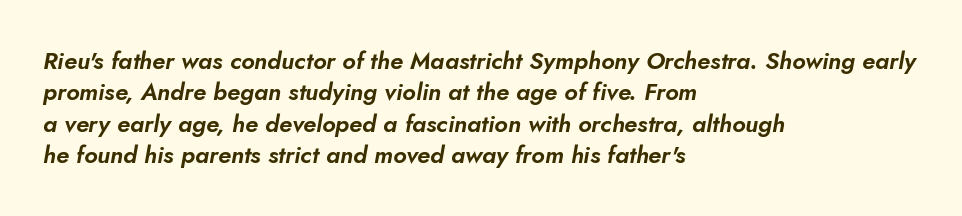
The image shows 24 px text type, italic (leaning right); set left-aligned, normal line spacing (1.31x), normal letter spacing, not underlined.
